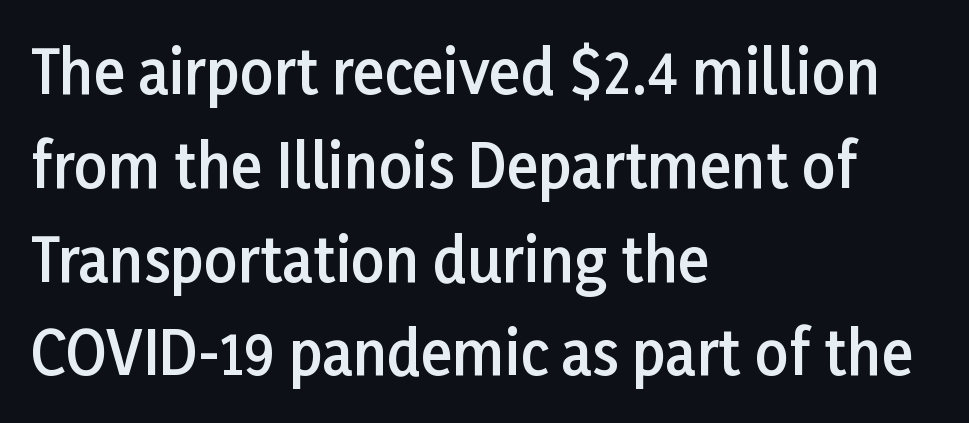
Reading down the block, your eye returns to a fixed left position each line. A typesetter would label this face a sans. Is there much room between lines? A standard amount, neither cramped nor airy. Firm but not heavy-handed strokes: this text is semibold. Students, note that the glyphs here touch the page at normal intervals.
